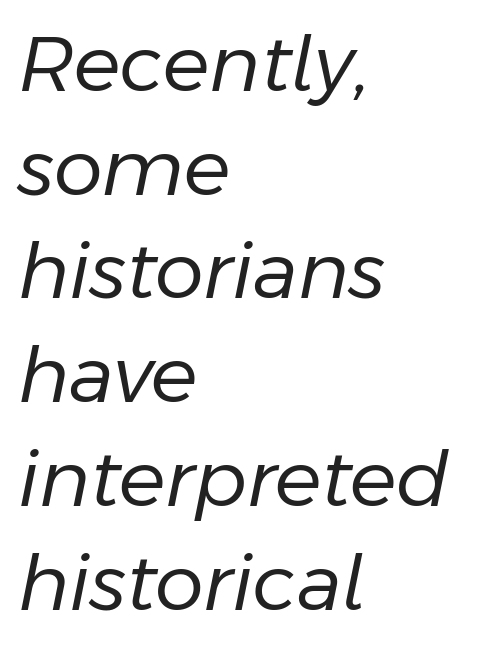
The image shows 78 px regular-weight type, italic (leaning right); set left-aligned, normal line spacing (1.33x), normal letter spacing, not underlined; low stroke contrast and a medium x-height.
